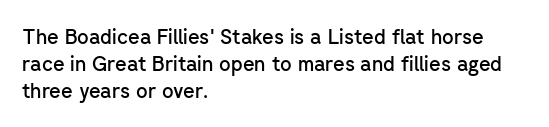
Q: Is the text bold? A: Semi-bold.
Q: Is the text italic (slanted)? A: No, it is upright.
Q: Is the text underlined? A: No.
Q: How is the paragraph aligned? A: Left-aligned.
Q: Is the spacing between letters normal or unusually wide? A: Normal.
Q: Is the spacing between lines tight, normal or loose? A: Normal.
